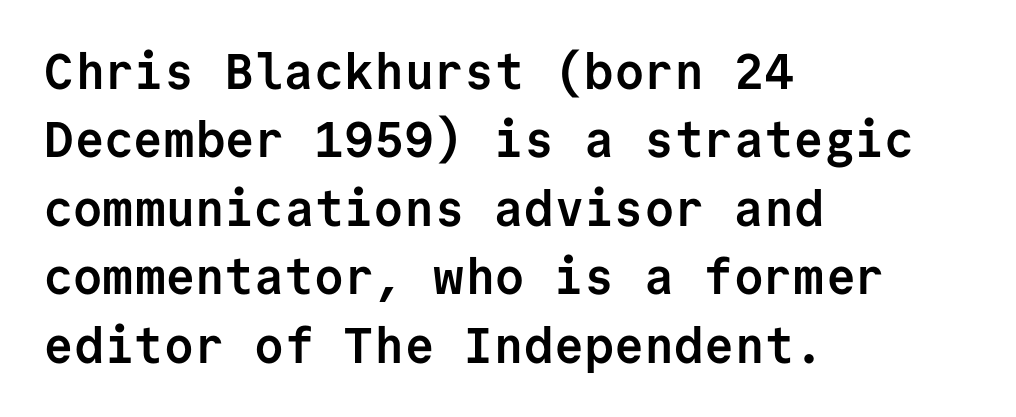
The image shows 50 px semibold sans-serif type, upright, monospaced; set left-aligned, normal line spacing (1.37x), normal letter spacing, not underlined; low stroke contrast and a medium x-height.
